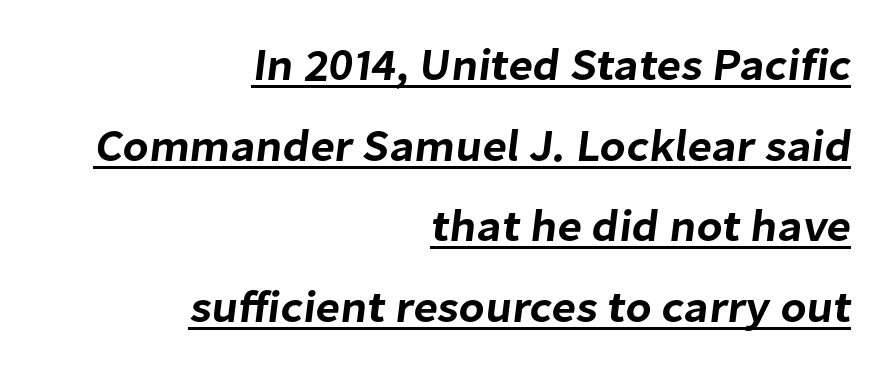
The image shows 45 px sans-serif type; set right-aligned, line spacing 1.79x, normal letter spacing, underlined; low stroke contrast and a medium x-height.
